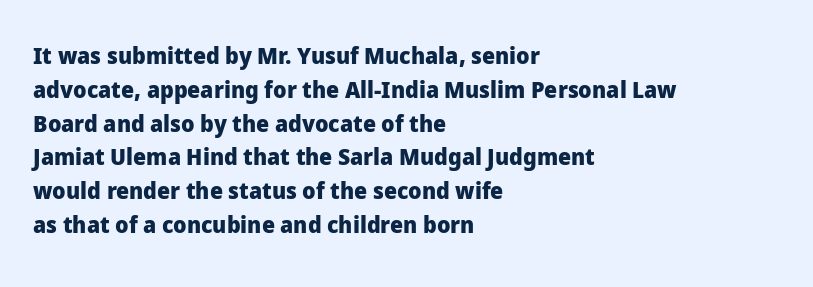
The image shows 23 px bold type, upright; set left-aligned, normal line spacing (1.47x), normal letter spacing, not underlined.
